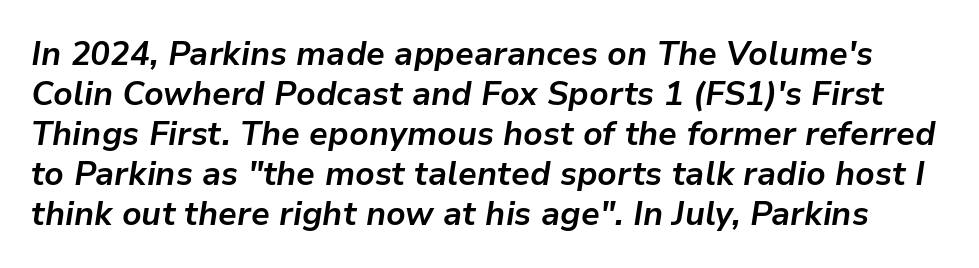
Q: Is the text bold? A: Yes.
Q: Is the text italic (slanted)? A: Yes, it leans right by about 9 degrees.
Q: Is the text underlined? A: No.
Q: Is the spacing between letters normal or unusually wide? A: Normal.
Q: Width (condensed, normal, or wide)? A: Normal.
Q: Stroke contrast? A: Low.
Q: x-height? A: Medium.
Q: Monospaced? A: No.
